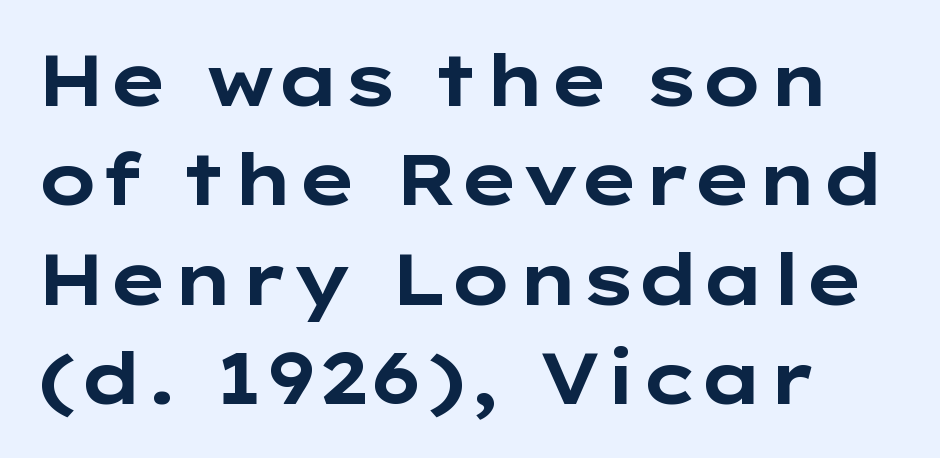
{"serif": "no", "italic": "no", "bold": "yes", "weight": "bold", "width": "wide", "stroke_contrast": "low", "x_height": "medium", "monospaced": "no", "underline": "no", "line_spacing": "normal", "line_spacing_ratio": 1.4, "letter_spacing": "normal", "letter_spacing_em": 0.0, "glyph_px": 71}
